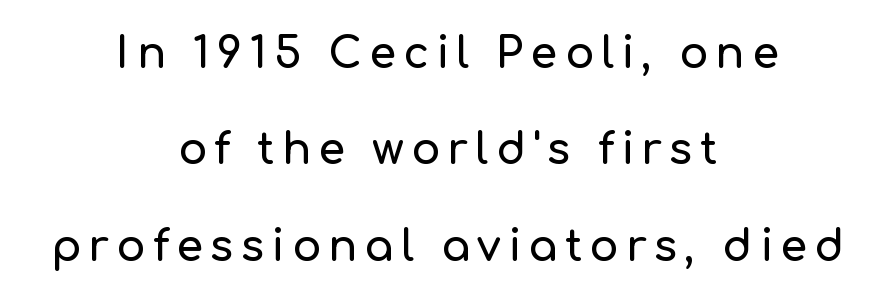
Q: Is the text italic (slanted)? A: No, it is upright.
Q: Is the typeface a serif or a sans-serif typeface? A: Sans-serif.
Q: Is the text underlined? A: No.
Q: How is the paragraph aligned? A: Centered.
Q: Is the spacing between lines tight, normal or loose? A: Loose.
Q: Width (condensed, normal, or wide)? A: Normal.
Q: Stroke contrast? A: Low.
Q: x-height? A: Medium.
Q: Monospaced? A: No.
